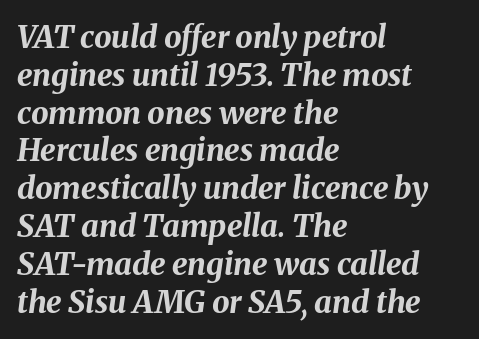
Slant detected: the letters are inclined. Words float on clear page, feet unadorned. Is the letter spacing exaggerated? No — it looks like the ordinary default. Proportional: the letters do not fall into vertical columns.
